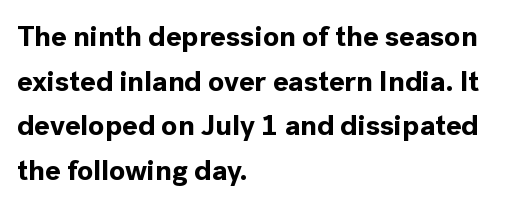
{"serif": "no", "italic": "no", "bold": "yes", "weight": "bold", "width": "normal", "x_height": "medium", "monospaced": "no", "underline": "no", "align": "left", "line_spacing": "normal", "line_spacing_ratio": 1.54, "letter_spacing": "normal", "letter_spacing_em": 0.0, "glyph_px": 29}
